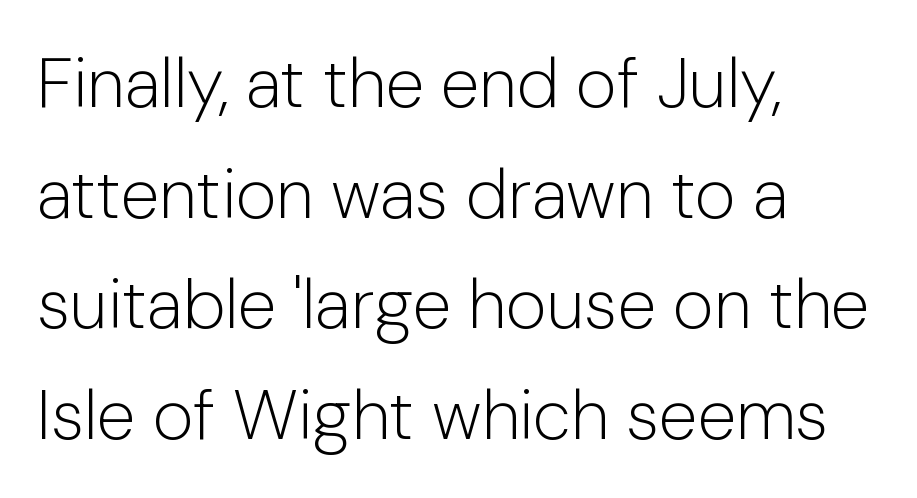
Q: Is the text bold? A: No.
Q: Is the text italic (slanted)? A: No, it is upright.
Q: Is the typeface a serif or a sans-serif typeface? A: Sans-serif.
Q: Is the text underlined? A: No.
Q: How is the paragraph aligned? A: Left-aligned.
Q: Is the spacing between letters normal or unusually wide? A: Normal.
Q: Is the spacing between lines tight, normal or loose? A: Normal.
Q: Width (condensed, normal, or wide)? A: Normal.
Q: Stroke contrast? A: Low.
Q: x-height? A: Medium.
Q: Monospaced? A: No.
